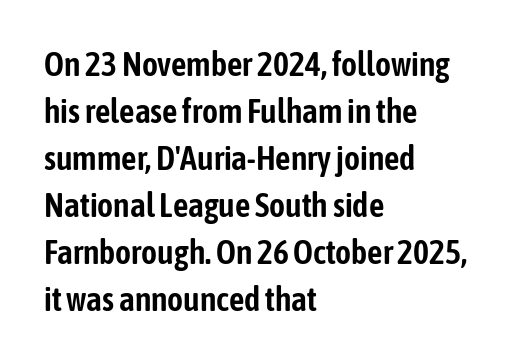
The image shows 34 px condensed sans-serif type, upright; set left-aligned, normal line spacing (1.38x), normal letter spacing, not underlined; low stroke contrast and a medium x-height.
